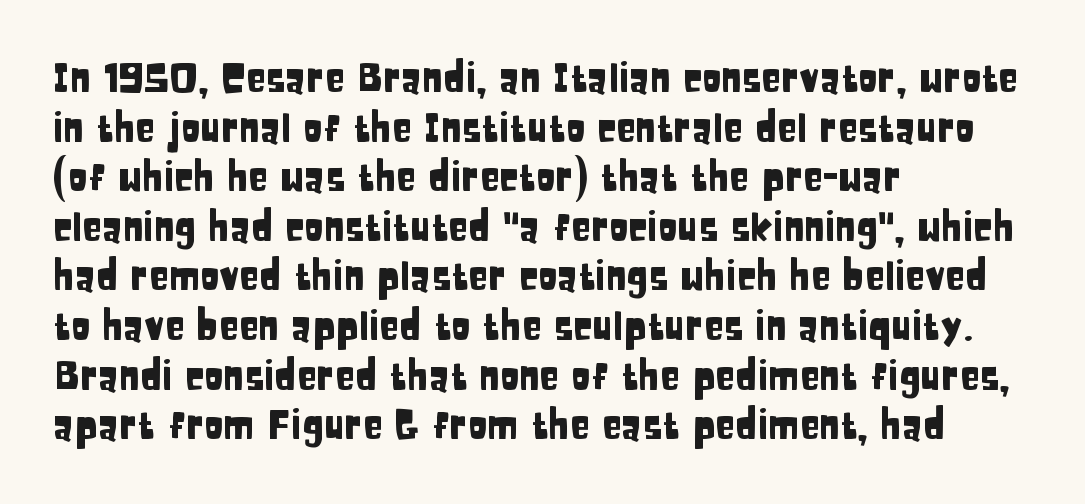
{"serif": "no", "italic": "no", "width": "condensed", "stroke_contrast": "low", "x_height": "large", "monospaced": "no", "underline": "no", "align": "left", "line_spacing_ratio": 1.24, "letter_spacing": "normal", "letter_spacing_em": 0.0, "glyph_px": 40}
